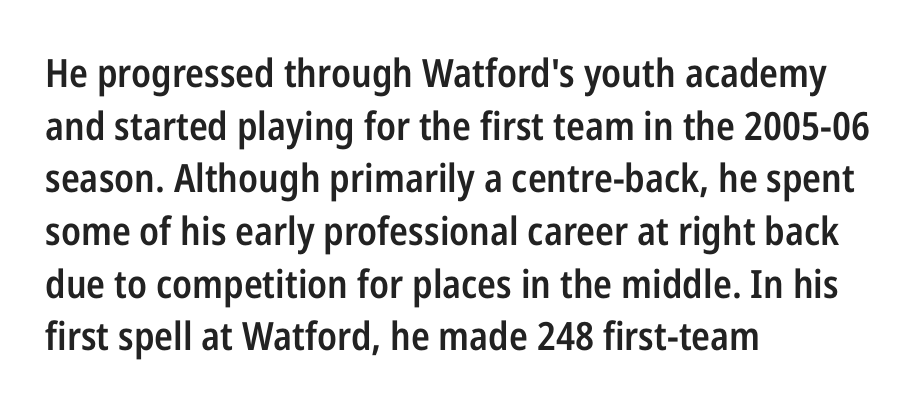
Caption: multi-line text, flush left, ragged right. Here the designer chose a conventional face with non-uniform glyph widths. Nobody drew a line under any word here. Students, observe: this is what conventionally led text looks like. Grotesque or geometric, the face here clearly has no serifs.
